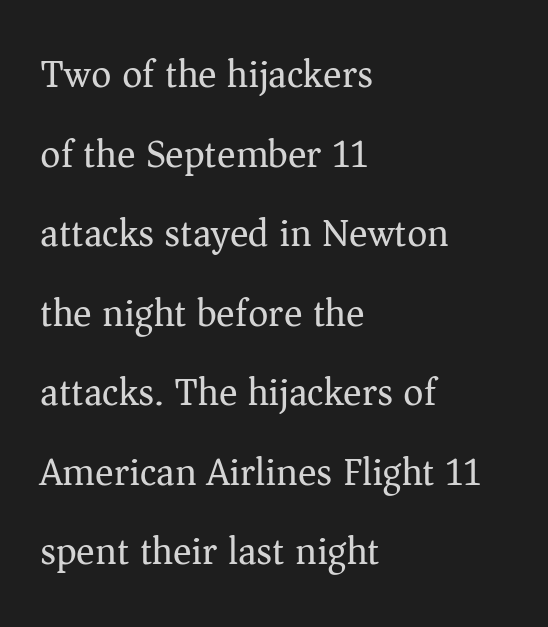
Q: Is the text bold? A: No.
Q: Is the text italic (slanted)? A: No, it is upright.
Q: Is the typeface a serif or a sans-serif typeface? A: Serif.
Q: Is the text underlined? A: No.
Q: How is the paragraph aligned? A: Left-aligned.
Q: Is the spacing between letters normal or unusually wide? A: Normal.
Q: Is the spacing between lines tight, normal or loose? A: Loose.
Q: Width (condensed, normal, or wide)? A: Normal.
Q: Stroke contrast? A: Medium.
Q: x-height? A: Medium.
Q: Monospaced? A: No.
